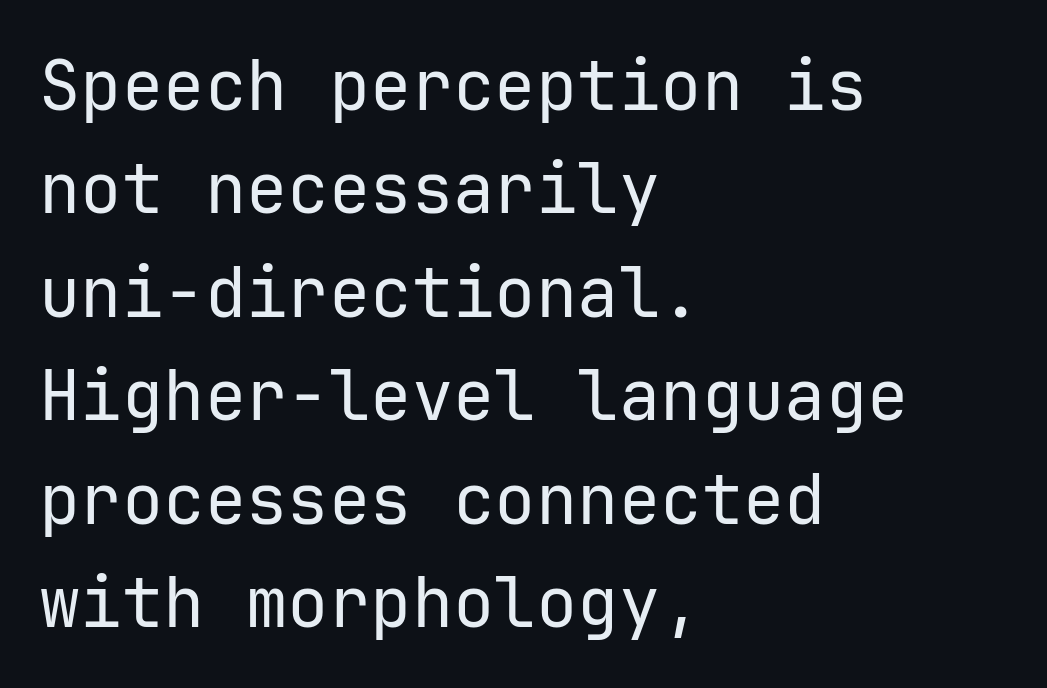
In CSS terms this would be text-align: left. The space directly below the letters is spotless. Is this a heavy cut? Hardly; it is regular or lighter. The text was rendered using a sans face with plain stroke endings. Baseline-to-baseline distance is the conventional proportion of letter height. These lines keep a tight, regular rhythm from letter to letter.
